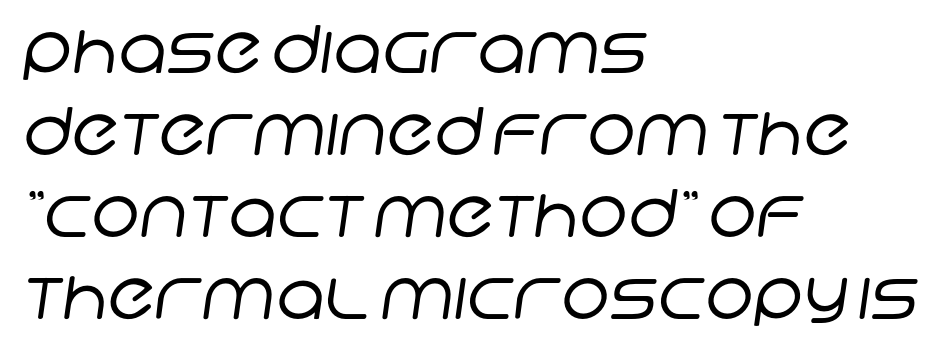
{"serif": "no", "bold": "no", "weight": "regular", "width": "normal", "stroke_contrast": "low", "x_height": "large", "monospaced": "no", "underline": "no", "align": "left", "line_spacing_ratio": 1.24, "letter_spacing": "normal", "letter_spacing_em": 0.0, "glyph_px": 66}
